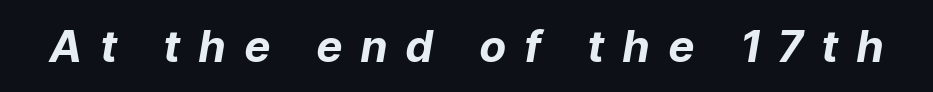
{"italic": "yes", "lean": "right", "slant_degrees": 9, "bold": "yes", "weight": "bold", "width": "normal", "stroke_contrast": "low", "x_height": "medium", "monospaced": "no", "underline": "no", "letter_spacing": "wide", "letter_spacing_em": 0.44, "glyph_px": 44}
